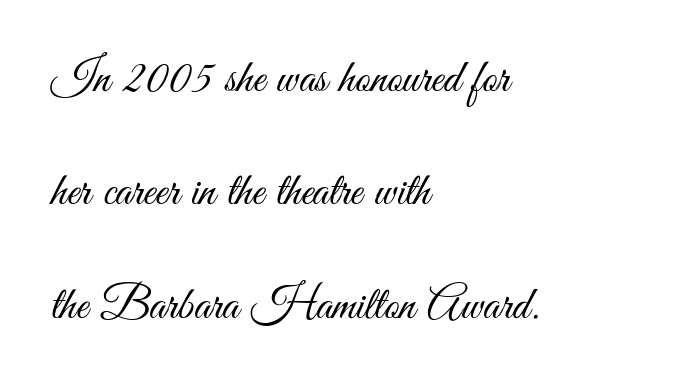
Does the type have serifs? No, each stem ends abruptly. Loosely led — the rows are spread out. No letter is thick-stroked: the sample isn't bold. One-word summary of the alignment: left. These lines are rendered in a variable-pitch font.
